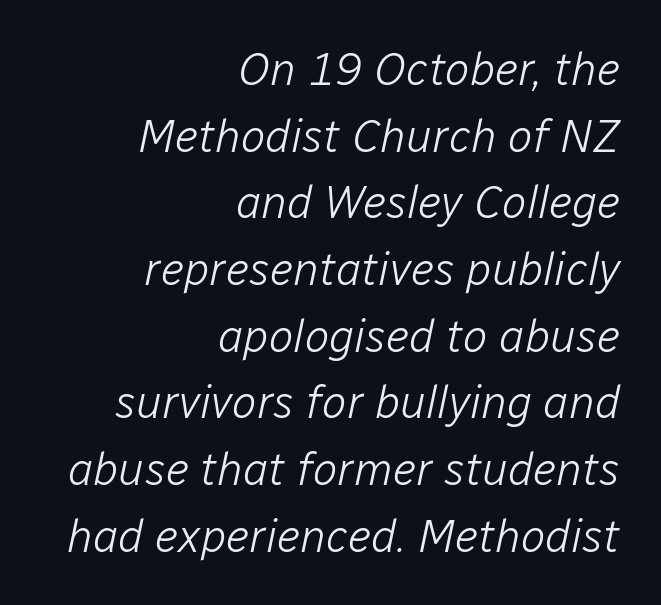
The image shows 46 px light type, italic (leaning right); set right-aligned, normal line spacing (1.45x), normal letter spacing, not underlined; low stroke contrast and a medium x-height.
